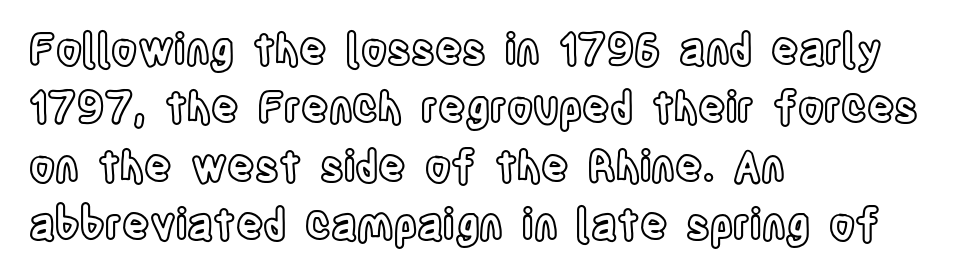
Q: Is the text italic (slanted)? A: No, it is upright.
Q: Is the text underlined? A: No.
Q: How is the paragraph aligned? A: Left-aligned.
Q: Is the spacing between letters normal or unusually wide? A: Normal.
Q: Is the spacing between lines tight, normal or loose? A: Normal.
Q: Width (condensed, normal, or wide)? A: Condensed.
Q: x-height? A: Large.
Q: Monospaced? A: No.
